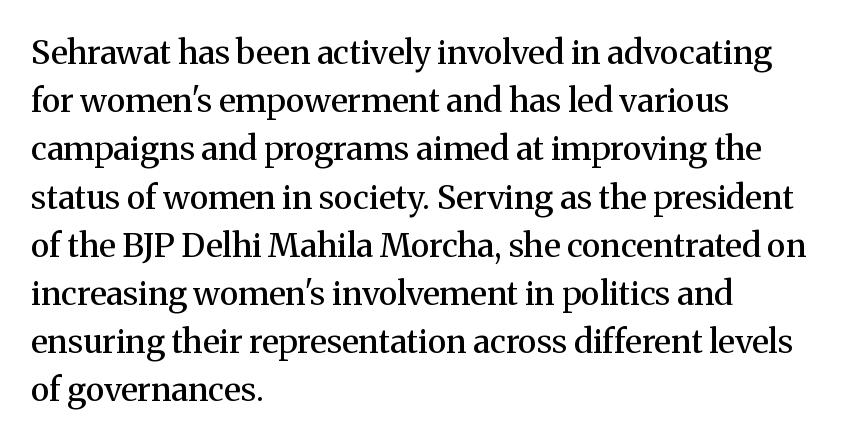
{"serif": "yes", "italic": "no", "bold": "semi", "weight": "semibold", "width": "normal", "stroke_contrast": "medium", "x_height": "medium", "monospaced": "no", "underline": "no", "align": "left", "line_spacing": "normal", "line_spacing_ratio": 1.46, "letter_spacing": "normal", "letter_spacing_em": 0.0, "glyph_px": 33}
